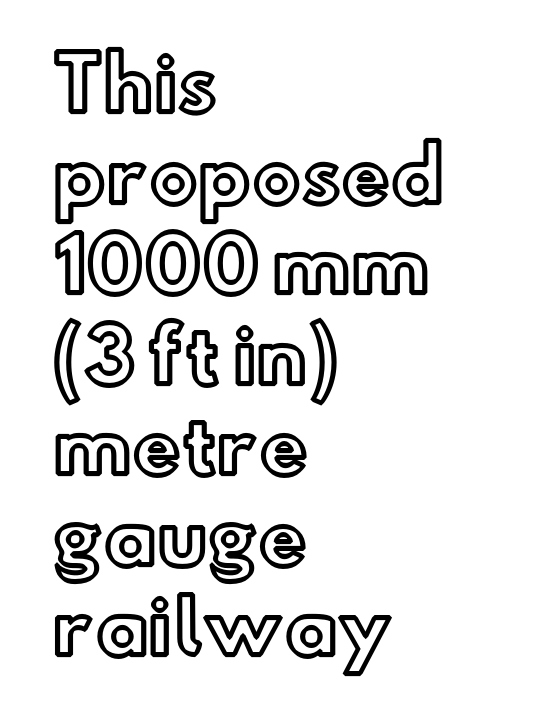
Q: Is the text italic (slanted)? A: No, it is upright.
Q: Is the text underlined? A: No.
Q: How is the paragraph aligned? A: Left-aligned.
Q: Is the spacing between letters normal or unusually wide? A: Normal.
Q: Width (condensed, normal, or wide)? A: Normal.
Q: x-height? A: Small.
Q: Monospaced? A: No.
